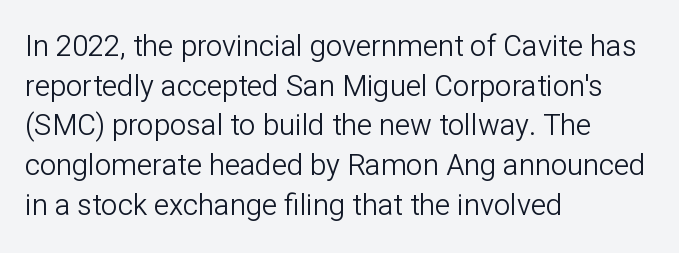
Q: Is the text bold? A: No.
Q: Is the text italic (slanted)? A: No, it is upright.
Q: Is the typeface a serif or a sans-serif typeface? A: Sans-serif.
Q: Is the text underlined? A: No.
Q: How is the paragraph aligned? A: Left-aligned.
Q: Is the spacing between letters normal or unusually wide? A: Normal.
Q: Is the spacing between lines tight, normal or loose? A: Normal.
Q: Width (condensed, normal, or wide)? A: Normal.
Q: Stroke contrast? A: Low.
Q: x-height? A: Medium.
Q: Monospaced? A: No.
